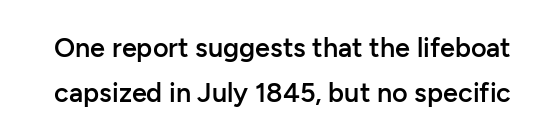
The image shows 27 px text type, upright; set normal line spacing (1.66x), normal letter spacing, not underlined.
